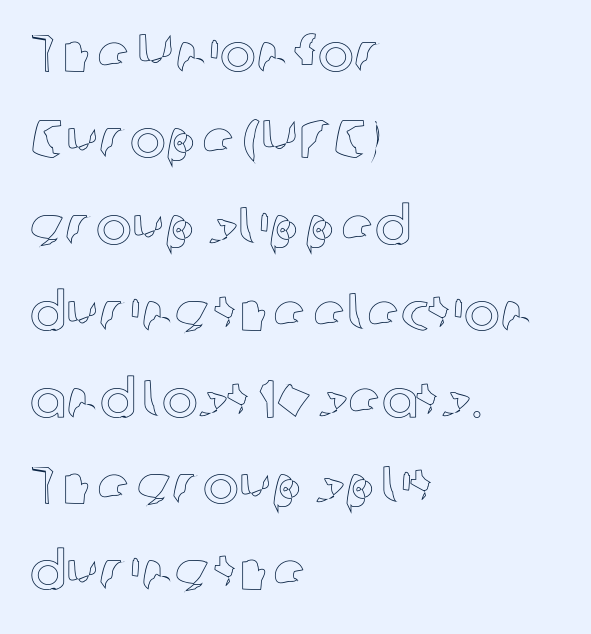
The image shows 54 px text type, upright; set left-aligned, normal line spacing (1.6x), normal letter spacing, not underlined; a medium x-height.
